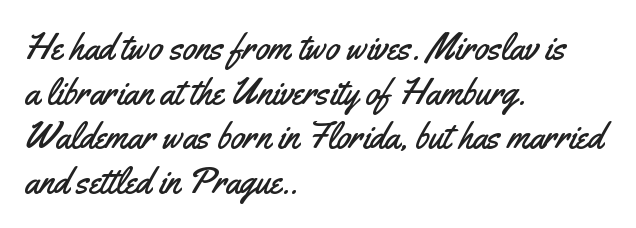
The image shows 36 px condensed sans-serif type; set left-aligned, line spacing 1.24x, normal letter spacing, not underlined; medium stroke contrast and a small x-height.
